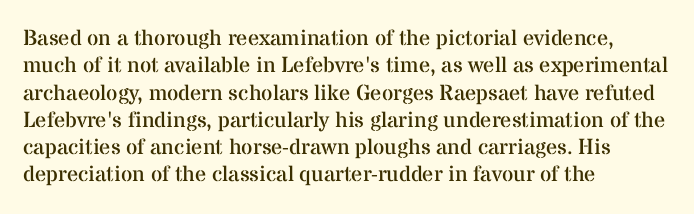
Rendered with straight, roman letterforms. Weight: not bold — regular or lighter. Words appear dense and cohesive because spacing is normal. Horizontal alignment here is leftward, the default for most running prose. A clean baseline with only descenders dipping below it.
